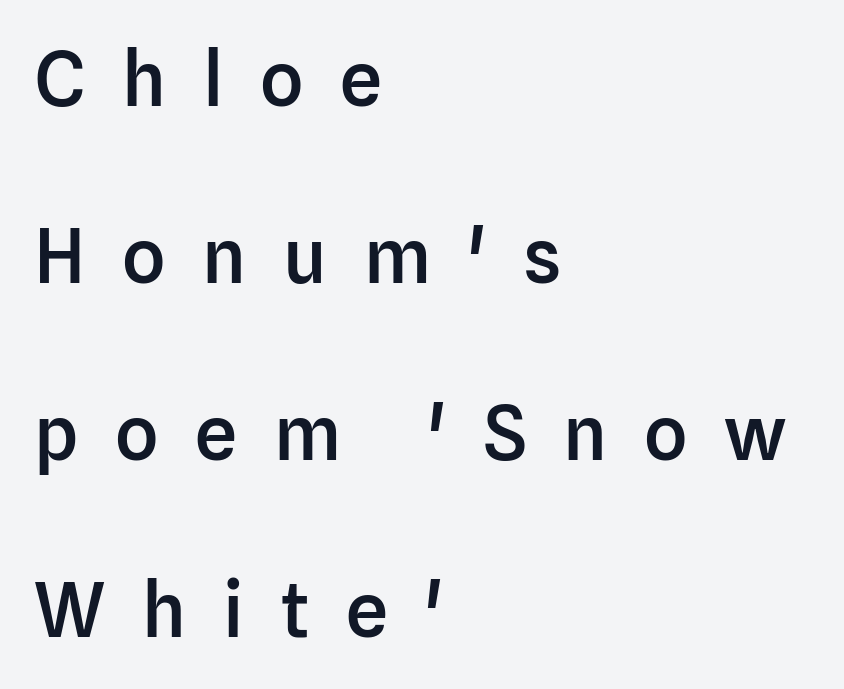
The image shows 75 px semibold sans-serif type, upright; set left-aligned, loose line spacing (2.36x), unusually wide letter spacing (+0.49 em), not underlined; low stroke contrast and a medium x-height.
